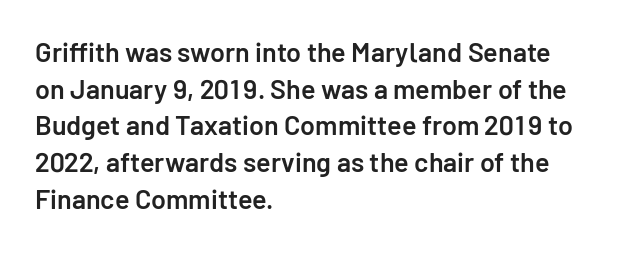
The image shows 27 px text type, upright; set left-aligned, normal line spacing (1.36x), normal letter spacing, not underlined.
